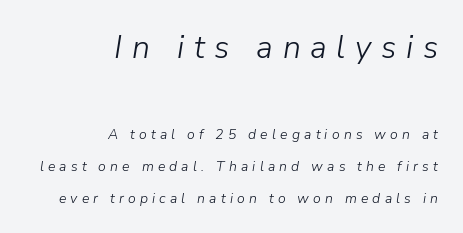
The image shows 32 px light type, italic (leaning right); set right-aligned, loose line spacing (2.29x), unusually wide letter spacing (+0.3 em), not underlined; the first (top) block is 2.29x larger; low stroke contrast and a medium x-height.
